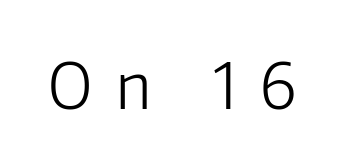
Q: Is the text bold? A: No.
Q: Is the text italic (slanted)? A: No, it is upright.
Q: Is the typeface a serif or a sans-serif typeface? A: Sans-serif.
Q: Is the text underlined? A: No.
Q: Is the spacing between letters normal or unusually wide? A: Unusually wide.
Q: Width (condensed, normal, or wide)? A: Normal.
Q: Stroke contrast? A: Low.
Q: x-height? A: Medium.
Q: Monospaced? A: No.
